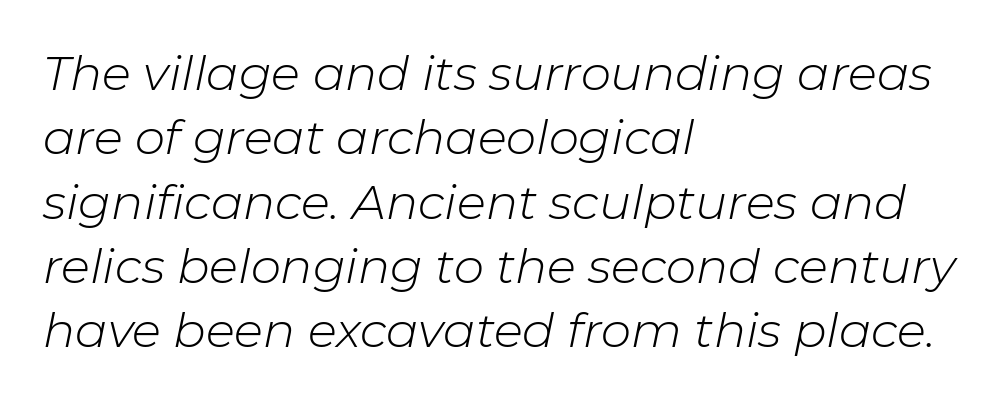
The image shows 48 px light type, italic (leaning right); set left-aligned, normal line spacing (1.34x), normal letter spacing, not underlined; low stroke contrast and a medium x-height.
